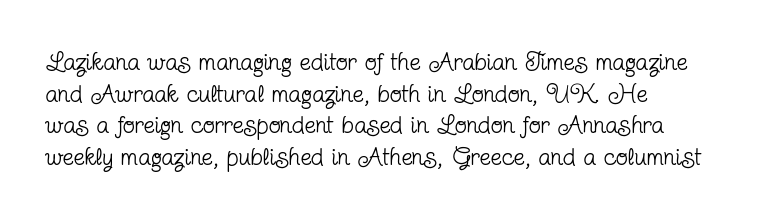
{"italic": "no", "bold": "no", "underline": "no", "align": "left", "line_spacing": "normal", "line_spacing_ratio": 1.27, "letter_spacing": "normal", "letter_spacing_em": 0.0, "glyph_px": 25}
